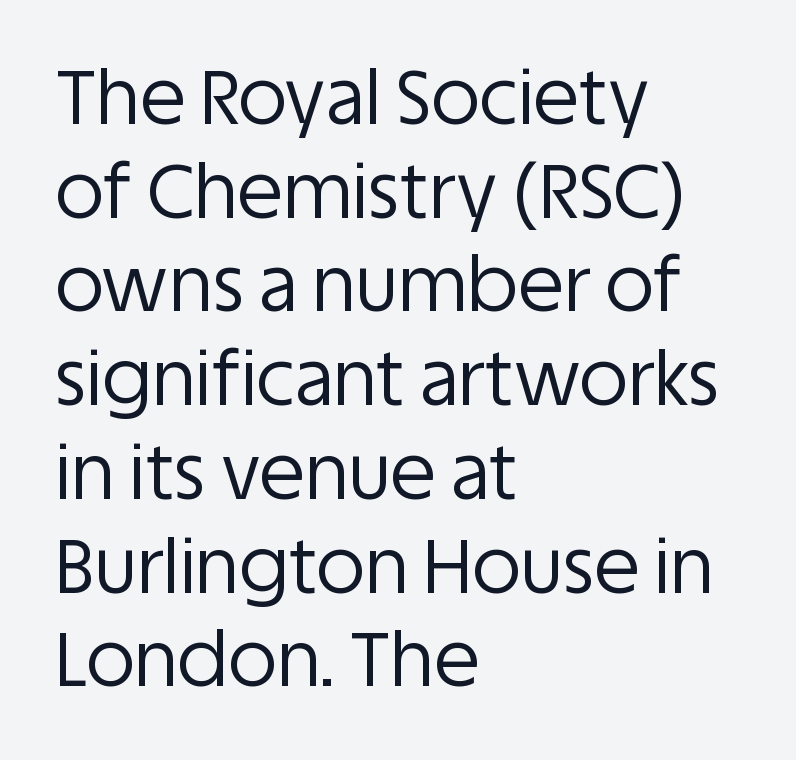
{"serif": "no", "italic": "no", "bold": "no", "weight": "regular", "width": "normal", "stroke_contrast": "low", "x_height": "large", "monospaced": "no", "underline": "no", "align": "left", "line_spacing": "normal", "line_spacing_ratio": 1.25, "letter_spacing": "normal", "letter_spacing_em": 0.0, "glyph_px": 75}
